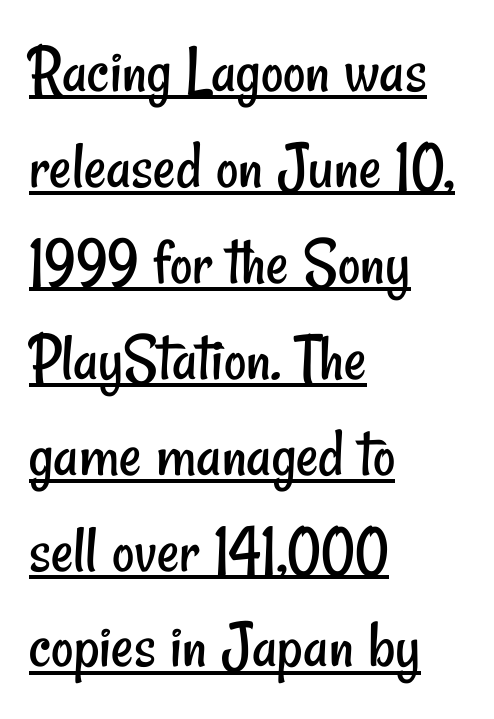
Emphasis is given by a line drawn under the lettering. The lines sit at an ordinary, default distance from one another. What stands out about the letter spacing? Nothing — it is the standard amount. The characters display no serif detailing; their extremities are plain.
